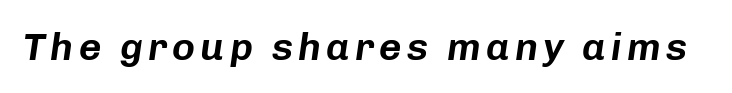
Q: Is the text italic (slanted)? A: Yes, it leans right by about 8 degrees.
Q: Is the text underlined? A: No.
Q: Width (condensed, normal, or wide)? A: Normal.
Q: Stroke contrast? A: Low.
Q: x-height? A: Medium.
Q: Monospaced? A: No.
